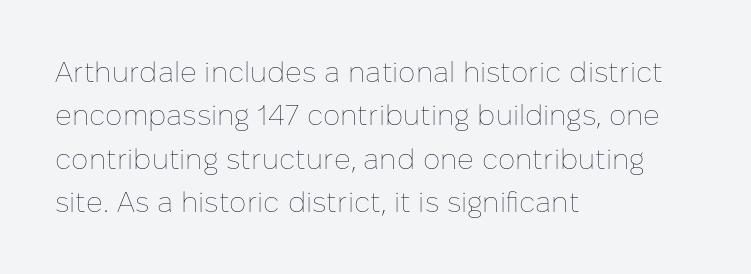
{"italic": "no", "bold": "no", "weight": "thin", "width": "normal", "stroke_contrast": "low", "x_height": "medium", "monospaced": "no", "underline": "no", "align": "left", "line_spacing": "normal", "line_spacing_ratio": 1.5, "letter_spacing": "normal", "letter_spacing_em": 0.0, "glyph_px": 29}
